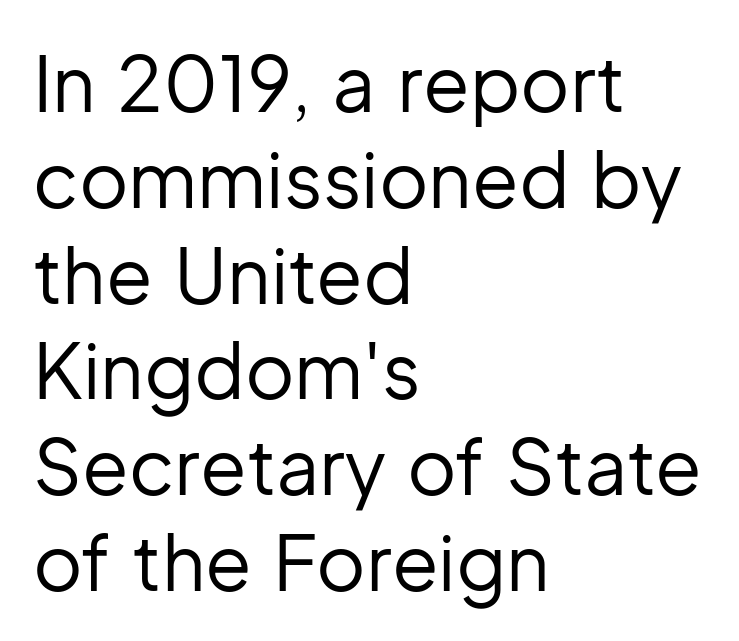
Quick note: underline off. Summary of weight: not heavy and not bold. Unlike a traditional serif, this face leaves its strokes unadorned. In terms of posture, this sample is upright. Tracking value appears to be zero — textbook default spacing.
